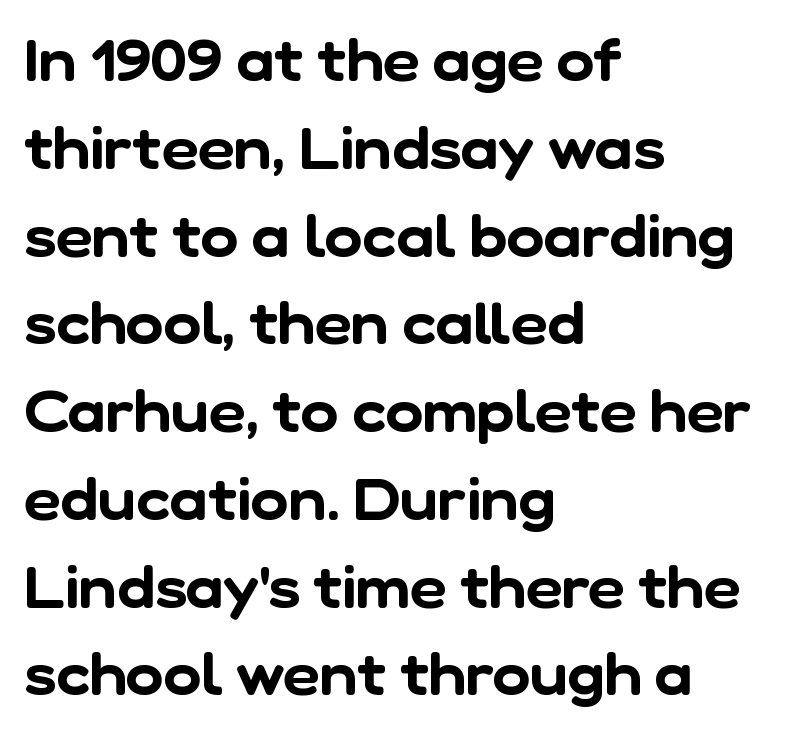
{"serif": "no", "width": "normal", "stroke_contrast": "low", "x_height": "medium", "monospaced": "no", "underline": "no", "align": "left", "line_spacing": "normal", "line_spacing_ratio": 1.54, "letter_spacing": "normal", "letter_spacing_em": 0.0, "glyph_px": 57}
